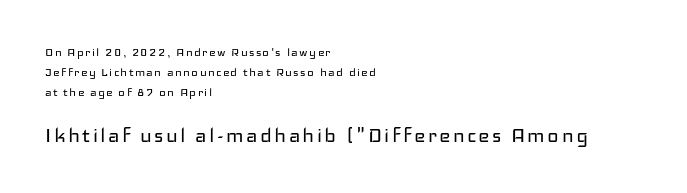
Ink coverage per letter is moderate at most. This rendering features lettering with no underline. Line starts are locked; line ends wander. Size hierarchy here favors the trailing block over the leading one. Vertically, the passage feels balanced, rows spaced as you'd expect.
